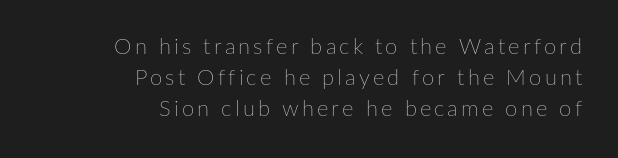
The image shows 22 px text type, upright; set right-aligned, normal line spacing (1.42x), not underlined.
